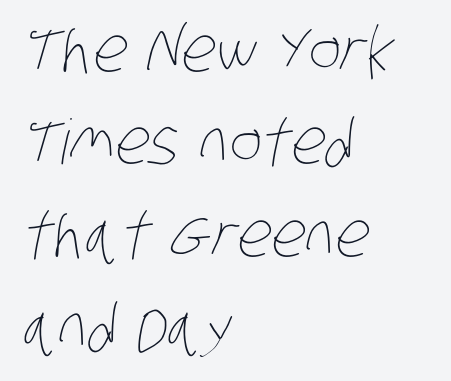
{"bold": "no", "weight": "thin", "width": "condensed", "stroke_contrast": "low", "x_height": "large", "monospaced": "no", "underline": "no", "align": "left", "line_spacing": "normal", "line_spacing_ratio": 1.49, "letter_spacing": "normal", "letter_spacing_em": 0.0, "glyph_px": 62}
